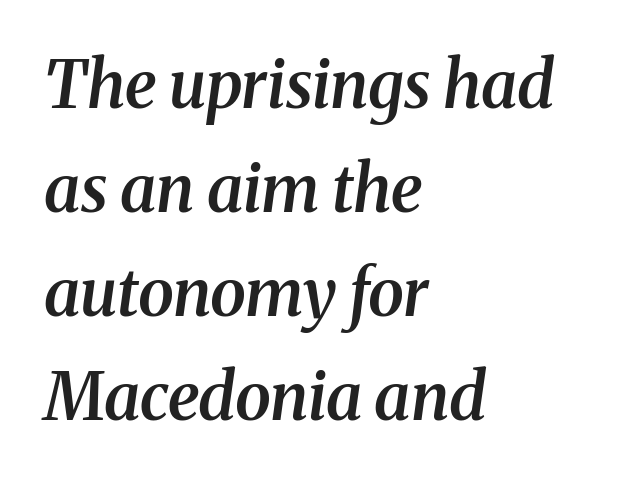
Is this a fixed-width face? No — the glyphs have proportional, varying widths. Baseline-to-baseline distance is the conventional proportion of letter height. Weight check: semibold — heavier than regular, not quite bold. Notice how the passage keeps a crisp vertical edge on the left only. Posture: slanted.
